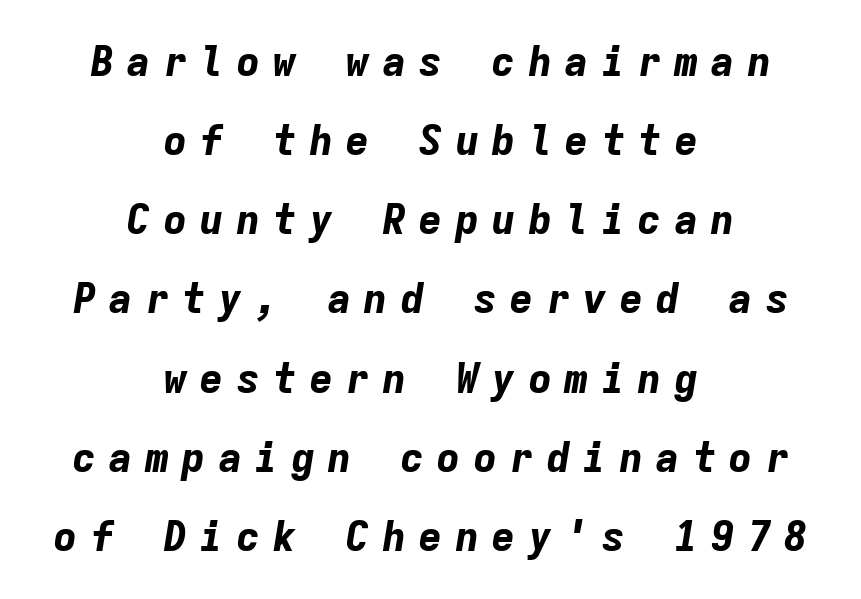
{"italic": "yes", "lean": "right", "slant_degrees": 9, "bold": "yes", "weight": "bold", "width": "normal", "stroke_contrast": "low", "x_height": "medium", "monospaced": "yes", "underline": "no", "align": "center", "line_spacing": "loose", "line_spacing_ratio": 1.93, "letter_spacing": "wide", "letter_spacing_em": 0.29, "glyph_px": 41}
